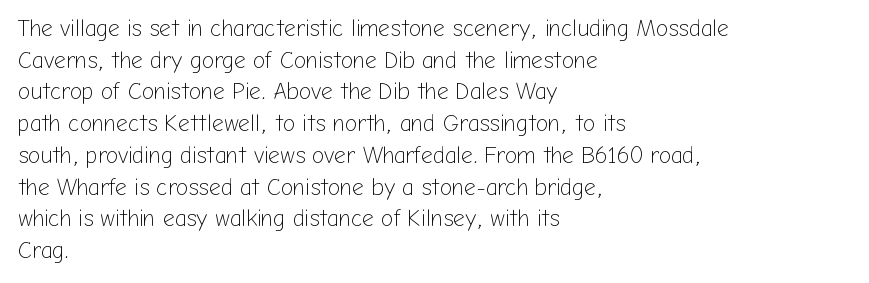
Q: Is the text bold? A: No.
Q: Is the text italic (slanted)? A: No, it is upright.
Q: Is the text underlined? A: No.
Q: How is the paragraph aligned? A: Left-aligned.
Q: Is the spacing between letters normal or unusually wide? A: Normal.
Q: Is the spacing between lines tight, normal or loose? A: Normal.
